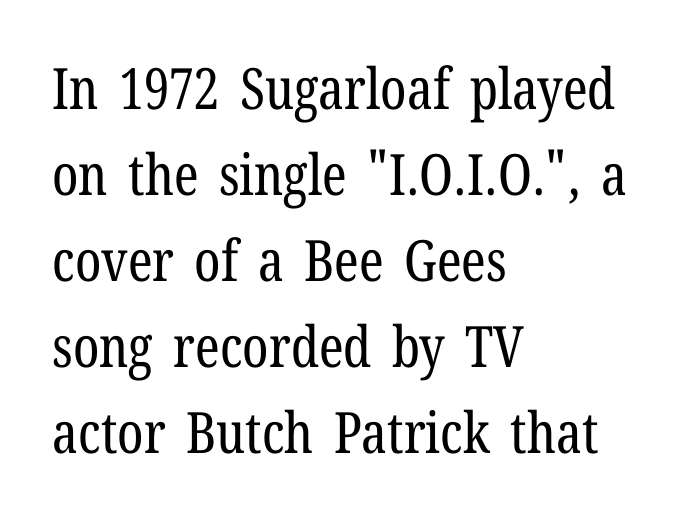
In CSS terms this would be text-align: left. What's the leading like? Ordinary, nothing unusual. Think of a printed novel: that variable character pitch is what you see here. Stem width sits at or under what a default text font uses. Bare-footed words on every line. Glyph-to-glyph distance matches everyday printed text.
